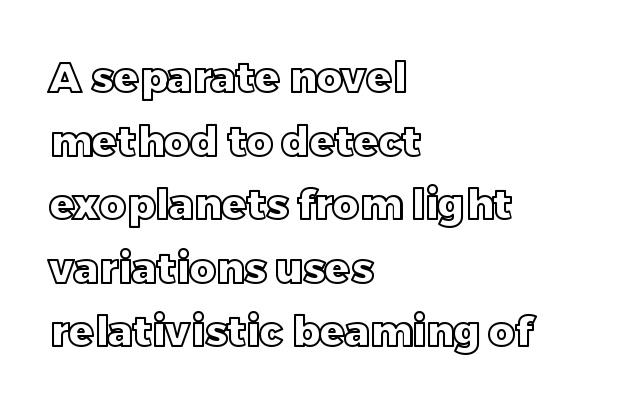
The passage shown is not underscored anywhere. The tracking reads as untouched default to a designer's eye. Horizontal alignment here is leftward, the default for most running prose. Does the leading feel generous? No, just average. Character widths vary here, with narrow letters taking less room than wide ones. Is there any slant? The stems are plumb.
